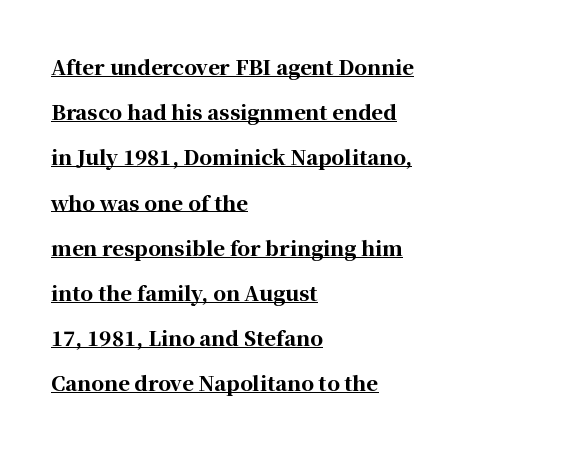
{"italic": "no", "bold": "yes", "underline": "yes", "align": "left", "line_spacing": "loose", "line_spacing_ratio": 2.26, "letter_spacing": "normal", "letter_spacing_em": 0.0, "glyph_px": 20}
